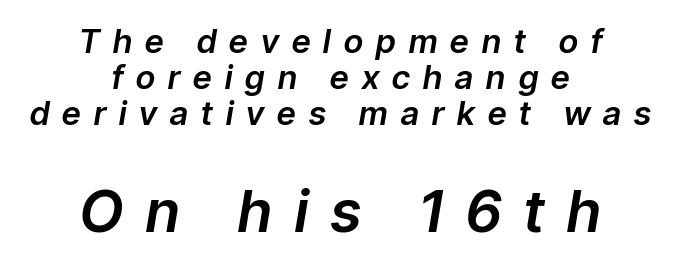
Q: Is the text italic (slanted)? A: Yes, it leans right by about 9 degrees.
Q: Is the text underlined? A: No.
Q: How is the paragraph aligned? A: Centered.
Q: Is the spacing between letters normal or unusually wide? A: Unusually wide.
Q: Is the spacing between lines tight, normal or loose? A: Tight.
Q: Which block of text is set in a larger size, the first (top) or the second (bottom)? A: The second (bottom) one.
Q: Width (condensed, normal, or wide)? A: Normal.
Q: Stroke contrast? A: Low.
Q: x-height? A: Medium.
Q: Monospaced? A: No.
